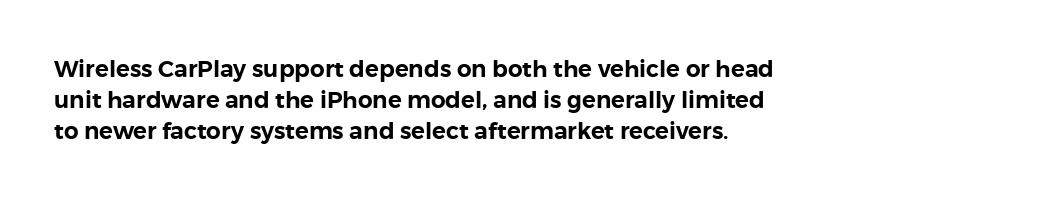
The image shows 23 px text type, upright; set left-aligned, normal line spacing (1.35x), normal letter spacing, not underlined.
